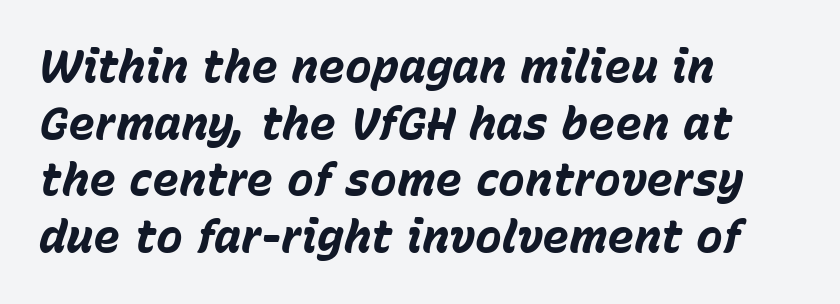
The image shows 45 px bold type, italic (leaning right); set left-aligned, normal line spacing (1.26x), normal letter spacing, not underlined; low stroke contrast and a medium x-height.
